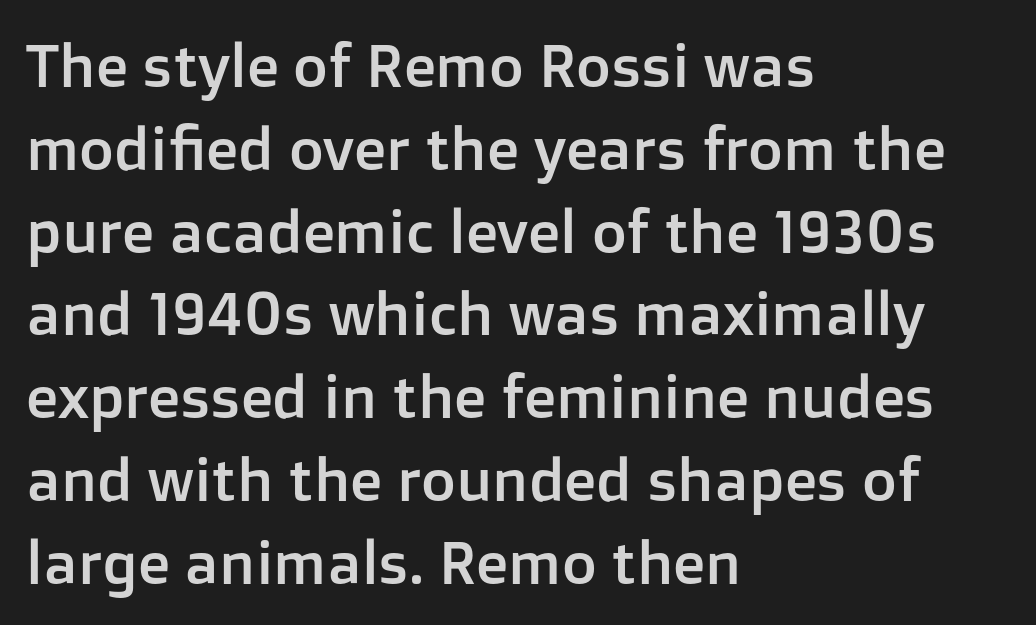
The image shows 60 px sans-serif type, upright; set left-aligned, normal line spacing (1.38x), normal letter spacing, not underlined; low stroke contrast and a medium x-height.
